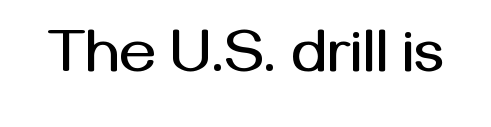
The image shows 62 px sans-serif type, upright; set normal letter spacing, not underlined; medium stroke contrast and a medium x-height.
